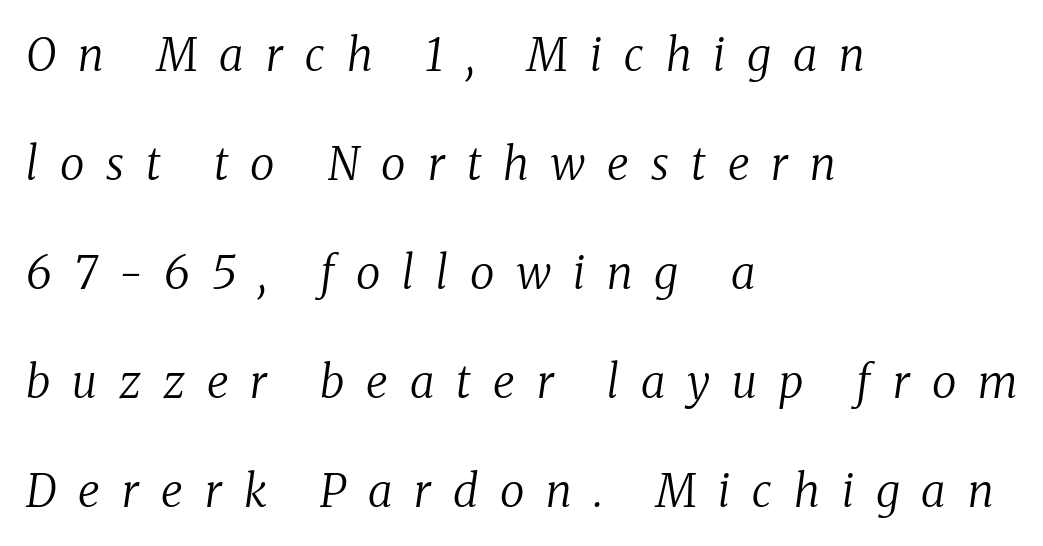
The image shows 45 px regular-weight serif type, italic (leaning right); set left-aligned, loose line spacing (2.42x), unusually wide letter spacing (+0.49 em), not underlined; medium stroke contrast and a medium x-height.
